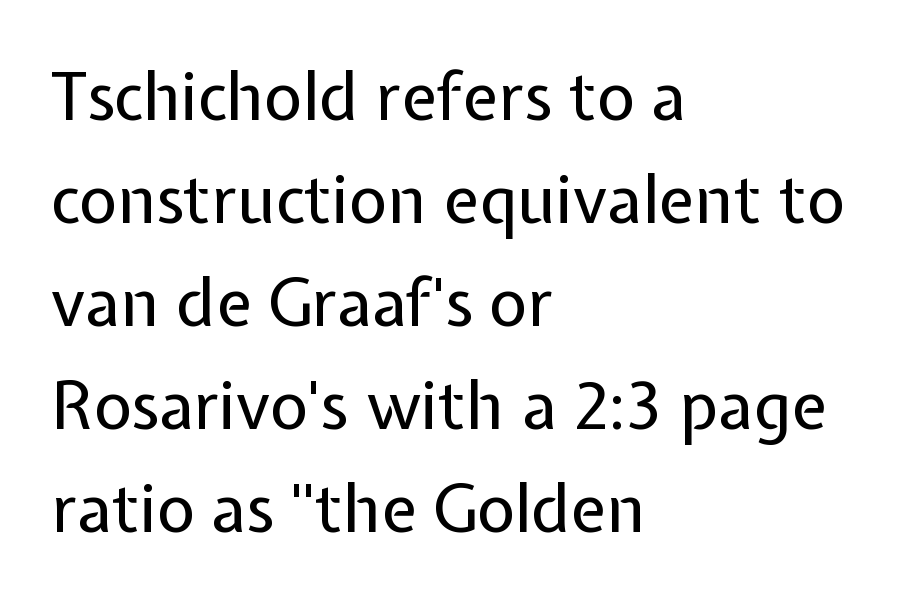
{"serif": "no", "italic": "no", "bold": "no", "weight": "regular", "width": "normal", "stroke_contrast": "low", "x_height": "medium", "monospaced": "no", "underline": "no", "align": "left", "line_spacing": "normal", "line_spacing_ratio": 1.56, "letter_spacing": "normal", "letter_spacing_em": 0.0, "glyph_px": 66}
